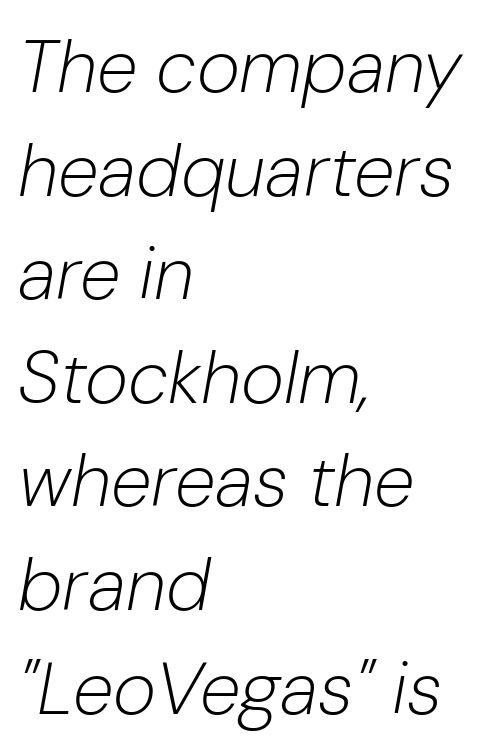
Just letters on the line, the space beneath them empty. Vertical spacing — default. Vertical stems look standard width or narrower in stroke. The lines in this sample share a left origin and differ only in where they stop. The rendering uses natural spacing where letterforms have individual widths. Compared with typical body copy, the letter spacing here is the same.
